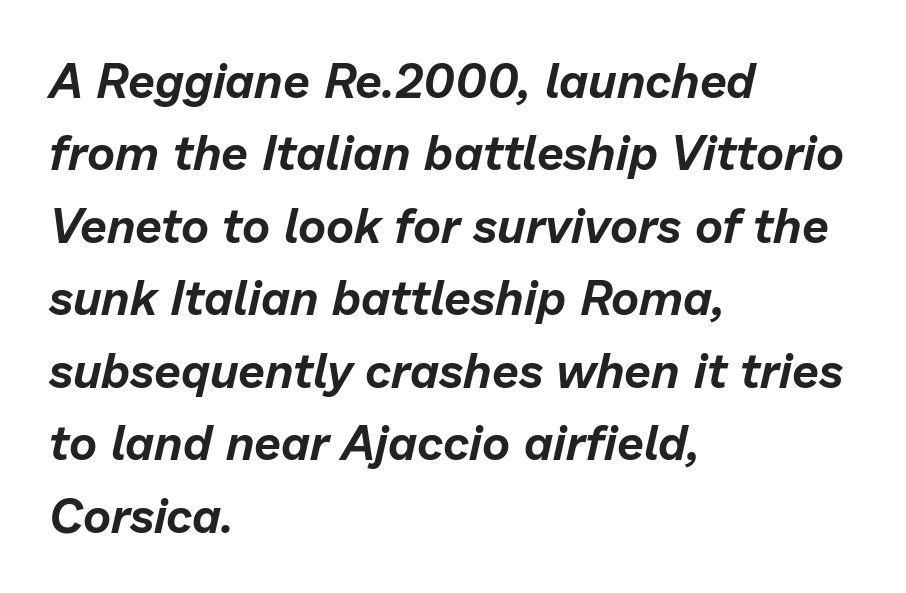
The image shows 48 px text type, italic (leaning right); set left-aligned, normal line spacing (1.51x), normal letter spacing, not underlined; low stroke contrast and a medium x-height.
